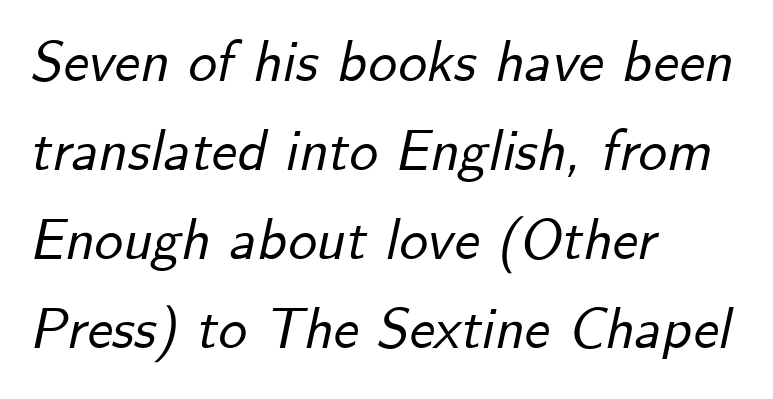
The image shows 57 px text type, italic (leaning right); set left-aligned, normal line spacing (1.56x), normal letter spacing, not underlined; low stroke contrast and a small x-height.
